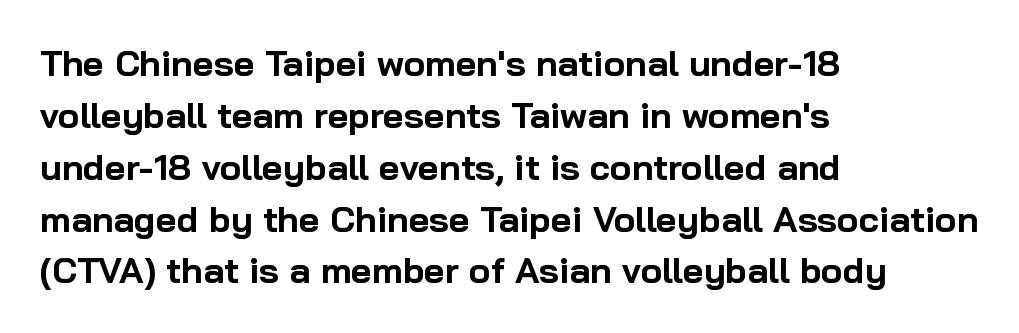
The image shows 36 px bold sans-serif type, upright; set left-aligned, normal line spacing (1.44x), normal letter spacing, not underlined; low stroke contrast and a medium x-height.
